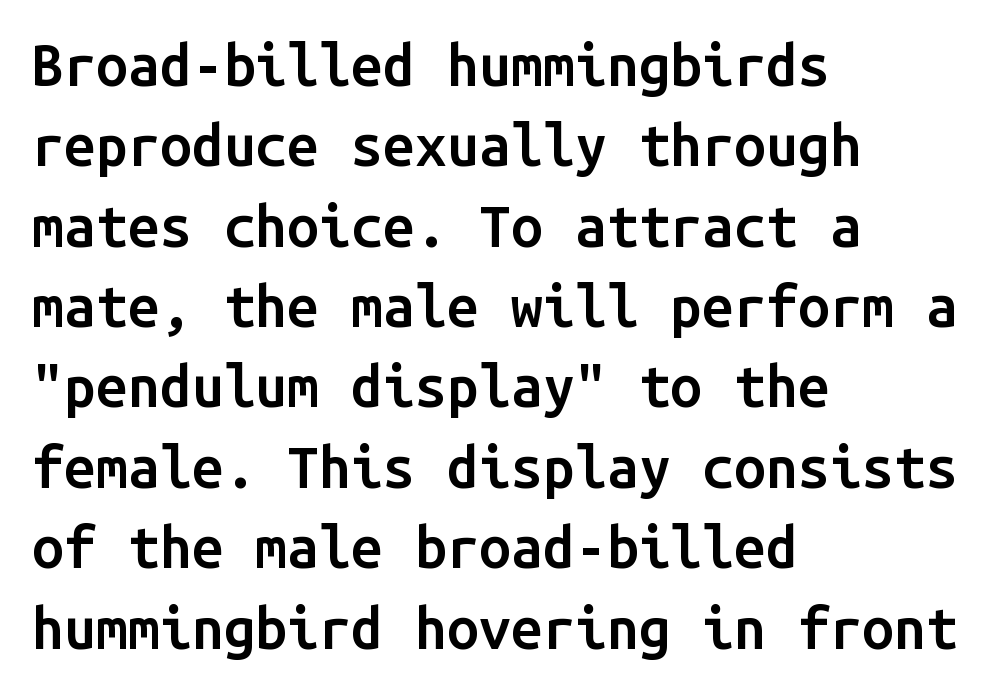
The image shows 57 px semibold sans-serif type, upright, monospaced; set left-aligned, normal line spacing (1.41x), normal letter spacing, not underlined; low stroke contrast and a medium x-height.
